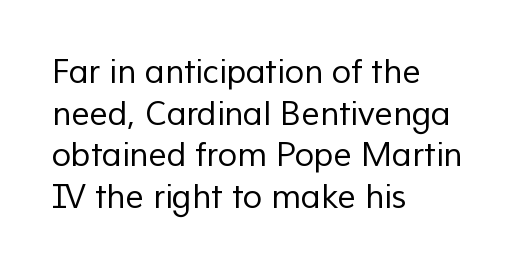
{"serif": "no", "bold": "no", "weight": "regular", "width": "normal", "stroke_contrast": "low", "x_height": "medium", "monospaced": "no", "underline": "no", "align": "left", "line_spacing": "normal", "line_spacing_ratio": 1.3, "letter_spacing": "normal", "letter_spacing_em": 0.0, "glyph_px": 32}
